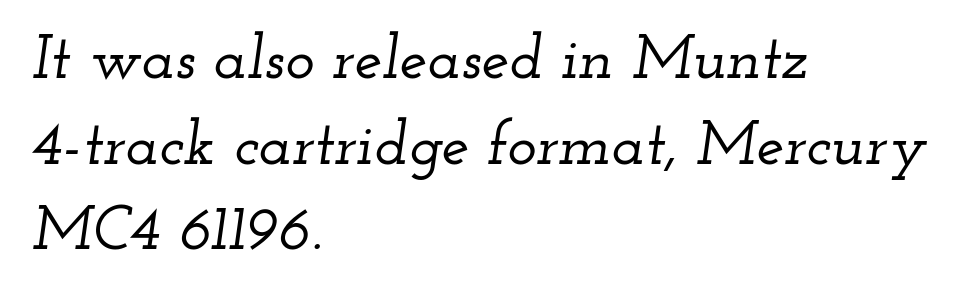
Check where the strokes stop: tiny serifs finish them off. Style check: oblique. This rendering features lettering with no underline. Casual observation: everything's shoved over to the left.
